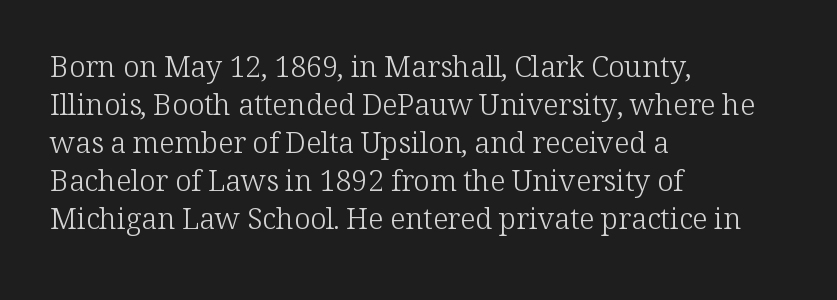
{"serif": "yes", "italic": "no", "bold": "no", "weight": "light", "width": "normal", "stroke_contrast": "low", "x_height": "medium", "monospaced": "no", "underline": "no", "align": "left", "line_spacing": "normal", "line_spacing_ratio": 1.31, "letter_spacing": "normal", "letter_spacing_em": 0.0, "glyph_px": 29}
